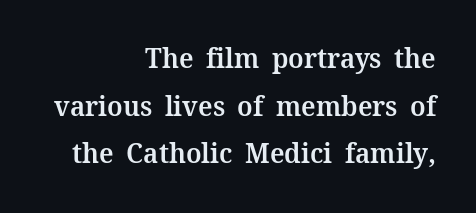
Glance below the letters and you will spot only blank space. Does the lettering tilt? It doesn't — this is upright. Line spacing here is normal. Default kerning and tracking; the words read as compact shapes.
